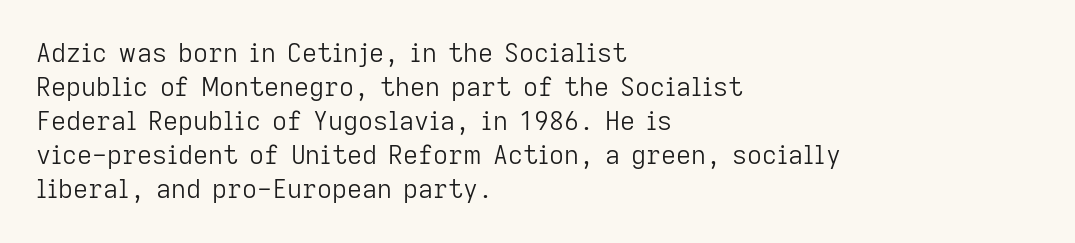
The image shows 26 px text type, upright; set left-aligned, normal line spacing (1.31x), normal letter spacing, not underlined.
